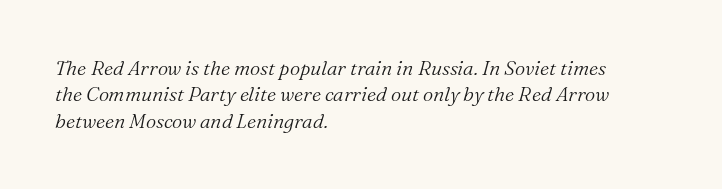
No extra ink here — the face is not bold. The passage shown is not underscored anywhere. Notice how the stems are inclined rather than vertical — that's the hallmark of italics. Horizontally, the lines are justified to the leading edge only.
